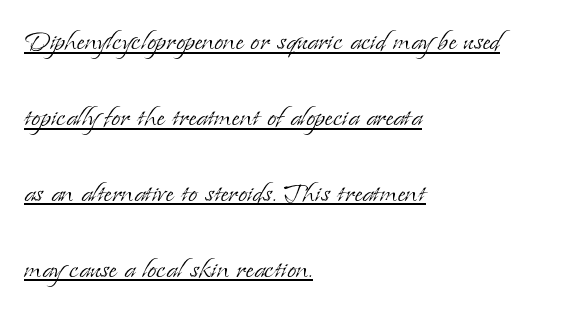
{"serif": "yes", "bold": "no", "weight": "light", "width": "normal", "stroke_contrast": "low", "x_height": "small", "monospaced": "no", "underline": "yes", "align": "left", "line_spacing": "loose", "line_spacing_ratio": 2.3, "letter_spacing": "normal", "letter_spacing_em": 0.0, "glyph_px": 33}
